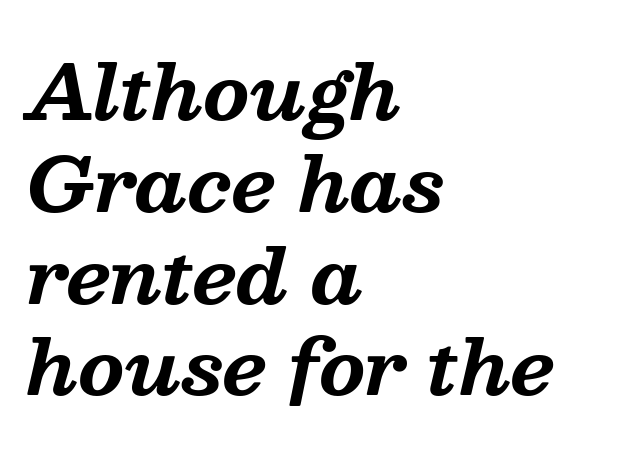
In terms of letterspacing, this is plain default setting. Beneath every word, the page is bare. The paragraph has a hard left edge and a soft right edge. Character widths vary here, with narrow letters taking less room than wide ones. The typography opts for an oblique posture over an upright one. Heavy-handed strokes throughout: this text is bold.
